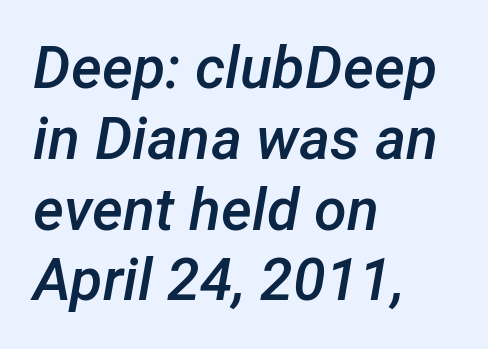
{"italic": "yes", "lean": "right", "slant_degrees": 12, "bold": "semi", "weight": "semibold", "width": "normal", "stroke_contrast": "low", "x_height": "medium", "monospaced": "no", "underline": "no", "align": "left", "line_spacing_ratio": 1.2, "letter_spacing": "normal", "letter_spacing_em": 0.0, "glyph_px": 59}
